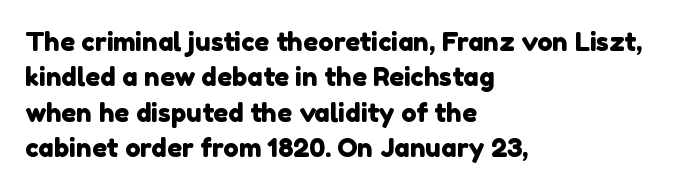
Q: Is the text underlined? A: No.
Q: How is the paragraph aligned? A: Left-aligned.
Q: Is the spacing between letters normal or unusually wide? A: Normal.
Q: Is the spacing between lines tight, normal or loose? A: Normal.
